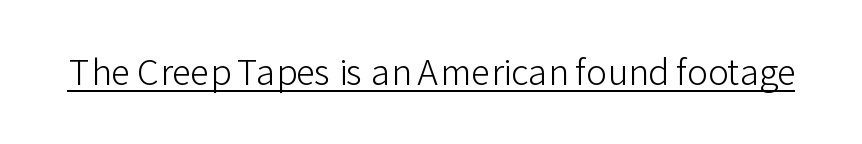
{"serif": "no", "italic": "no", "bold": "no", "weight": "light", "width": "normal", "stroke_contrast": "low", "x_height": "medium", "monospaced": "no", "underline": "yes", "letter_spacing": "normal", "letter_spacing_em": 0.0, "glyph_px": 35}
